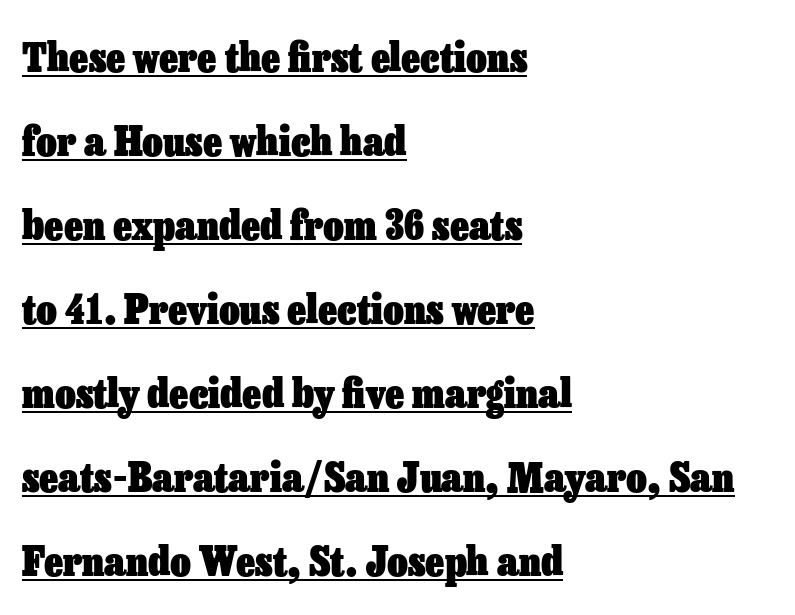
Q: Is the text bold? A: Yes.
Q: Is the text italic (slanted)? A: No, it is upright.
Q: Is the text underlined? A: Yes.
Q: How is the paragraph aligned? A: Left-aligned.
Q: Is the spacing between letters normal or unusually wide? A: Normal.
Q: Is the spacing between lines tight, normal or loose? A: Loose.
Q: Width (condensed, normal, or wide)? A: Normal.
Q: Stroke contrast? A: Low.
Q: x-height? A: Medium.
Q: Monospaced? A: No.
